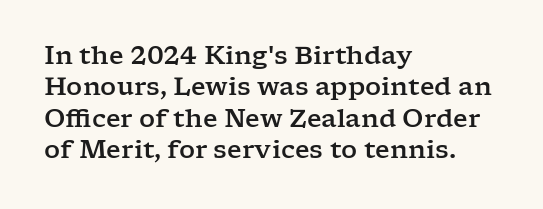
The image shows 25 px text type, upright; set left-aligned, normal line spacing (1.26x), normal letter spacing, not underlined.
